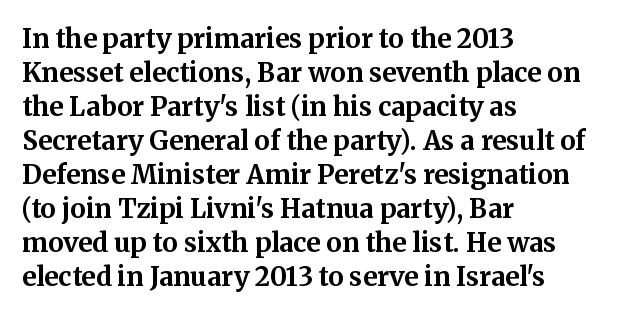
The image shows 26 px bold type, upright; set left-aligned, normal line spacing (1.31x), normal letter spacing, not underlined.
